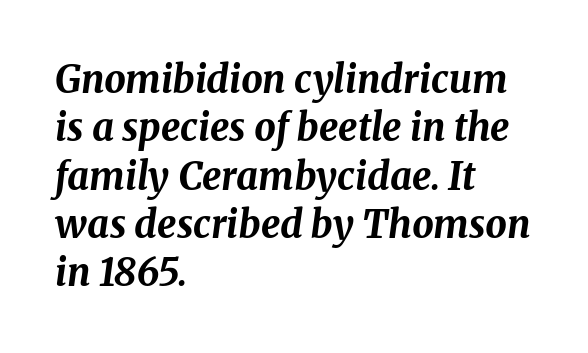
The image shows 38 px bold type, italic (leaning right); set left-aligned, normal line spacing (1.27x), normal letter spacing, not underlined; medium stroke contrast and a medium x-height.
